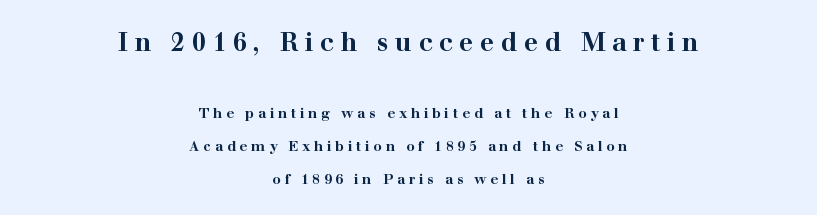
Q: Is the text bold? A: Yes.
Q: Is the text italic (slanted)? A: No, it is upright.
Q: Is the text underlined? A: No.
Q: How is the paragraph aligned? A: Centered.
Q: Is the spacing between letters normal or unusually wide? A: Unusually wide.
Q: Is the spacing between lines tight, normal or loose? A: Loose.
Q: Which block of text is set in a larger size, the first (top) or the second (bottom)? A: The first (top) one.
